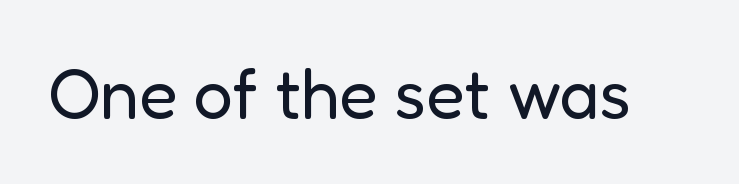
{"serif": "no", "italic": "no", "bold": "no", "weight": "regular", "width": "normal", "stroke_contrast": "low", "x_height": "medium", "monospaced": "no", "underline": "no", "letter_spacing": "normal", "letter_spacing_em": 0.0, "glyph_px": 70}
